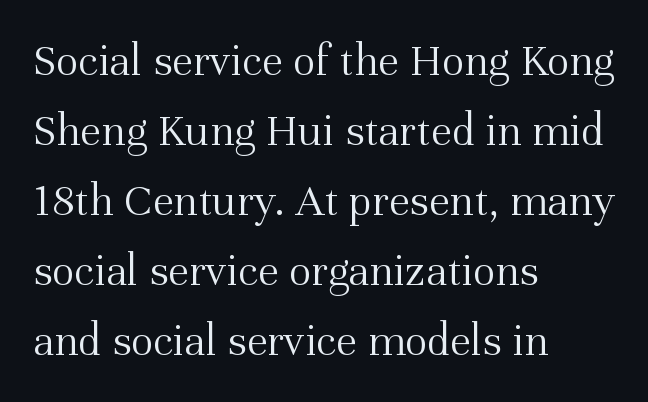
The image shows 47 px light serif type, upright; set left-aligned, normal line spacing (1.49x), normal letter spacing, not underlined; medium stroke contrast and a medium x-height.
